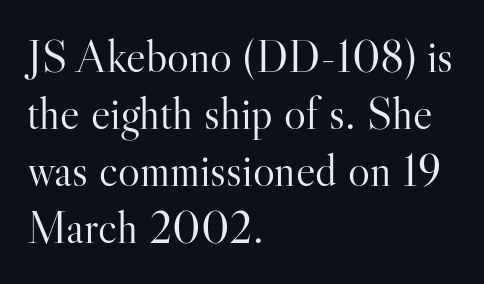
Q: Is the text bold? A: No.
Q: Is the text italic (slanted)? A: No, it is upright.
Q: Is the typeface a serif or a sans-serif typeface? A: Serif.
Q: Is the text underlined? A: No.
Q: How is the paragraph aligned? A: Left-aligned.
Q: Is the spacing between letters normal or unusually wide? A: Normal.
Q: Width (condensed, normal, or wide)? A: Normal.
Q: Stroke contrast? A: High.
Q: x-height? A: Small.
Q: Monospaced? A: No.
